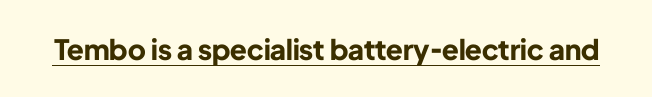
{"serif": "no", "italic": "no", "bold": "yes", "weight": "bold", "width": "normal", "stroke_contrast": "low", "x_height": "medium", "monospaced": "no", "underline": "yes", "letter_spacing": "normal", "letter_spacing_em": 0.0, "glyph_px": 28}
